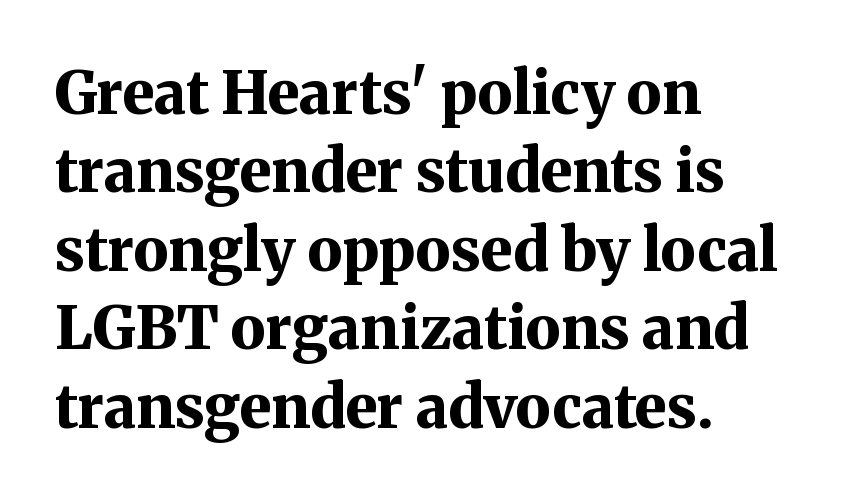
No extra tracking has been applied to these lines. As a designer I'd log this as weight 700, bold. The ragged edge is on the right, which tells us the setting is flush left. The lettering holds an erect, upright posture throughout. Proportional: the letters do not fall into vertical columns.
